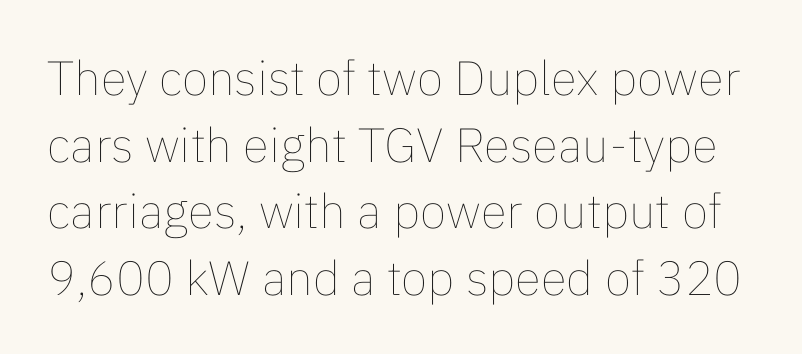
The rendering uses natural spacing where letterforms have individual widths. The space between consecutive lines is moderate. Each word holds together tightly as a unit, with standard inter-letter gaps. The axis of the letterforms is exactly vertical.
